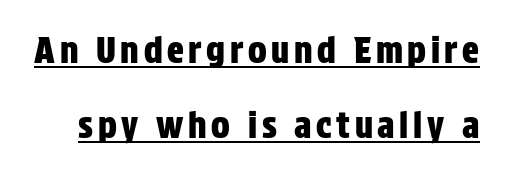
{"serif": "no", "italic": "no", "width": "condensed", "stroke_contrast": "low", "x_height": "large", "monospaced": "no", "underline": "yes", "line_spacing": "loose", "line_spacing_ratio": 2.13, "glyph_px": 35}
